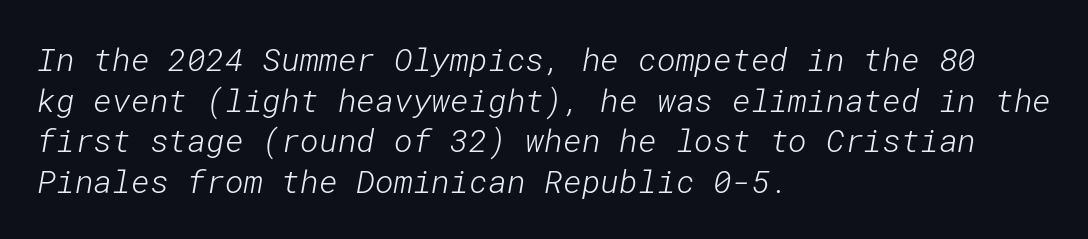
The weight tops out at a normal text grade. Are there feet on the stems? There aren't — it's a sans. Reading down the column, the eye jumps a familiar distance to each next line. Inter-character spacing is left at the font's built-in metrics. Caption: multi-line text, flush left, ragged right.
